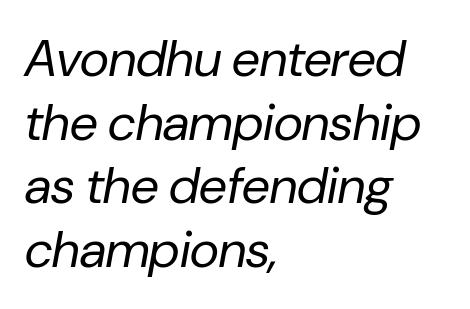
{"italic": "yes", "lean": "right", "slant_degrees": 10, "bold": "no", "weight": "regular", "width": "normal", "stroke_contrast": "low", "x_height": "medium", "monospaced": "no", "underline": "no", "align": "left", "line_spacing": "normal", "line_spacing_ratio": 1.25, "letter_spacing": "normal", "letter_spacing_em": 0.0, "glyph_px": 51}
